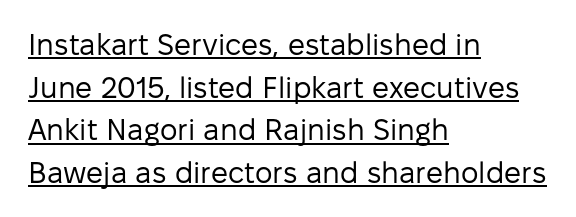
{"serif": "no", "italic": "no", "bold": "no", "weight": "regular", "width": "normal", "stroke_contrast": "low", "x_height": "medium", "monospaced": "no", "underline": "yes", "align": "left", "line_spacing": "normal", "line_spacing_ratio": 1.42, "letter_spacing": "normal", "letter_spacing_em": 0.0, "glyph_px": 30}
